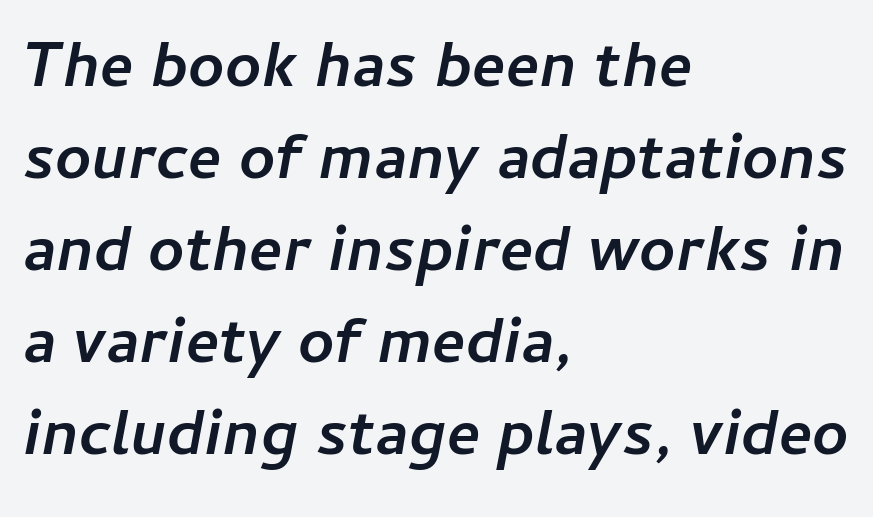
{"italic": "yes", "lean": "right", "slant_degrees": 11, "bold": "yes", "weight": "semibold", "width": "normal", "stroke_contrast": "low", "x_height": "medium", "monospaced": "no", "underline": "no", "align": "left", "line_spacing": "normal", "line_spacing_ratio": 1.46, "letter_spacing": "normal", "letter_spacing_em": 0.0, "glyph_px": 63}
